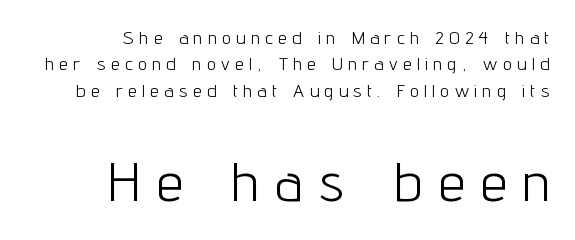
The image shows 54 px light, condensed sans-serif type, upright; set right-aligned, normal line spacing (1.47x), unusually wide letter spacing (+0.31 em), not underlined; the second (bottom) block is 3.0x larger; low stroke contrast and a medium x-height.
